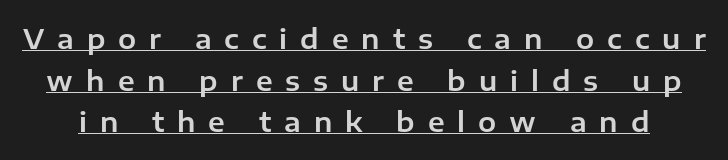
{"italic": "no", "underline": "yes", "line_spacing": "normal", "line_spacing_ratio": 1.54, "letter_spacing": "wide", "letter_spacing_em": 0.48, "glyph_px": 27}
